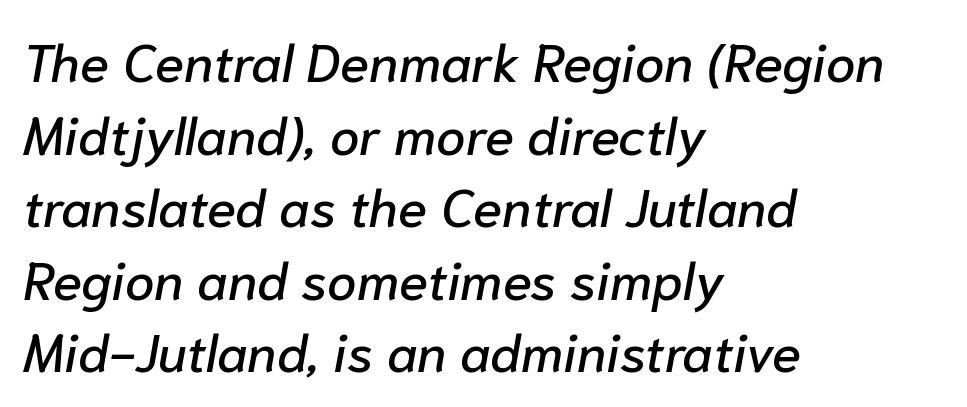
{"italic": "yes", "lean": "right", "slant_degrees": 10, "width": "normal", "stroke_contrast": "low", "x_height": "medium", "monospaced": "no", "underline": "no", "align": "left", "line_spacing": "normal", "line_spacing_ratio": 1.37, "letter_spacing": "normal", "letter_spacing_em": 0.0, "glyph_px": 53}
